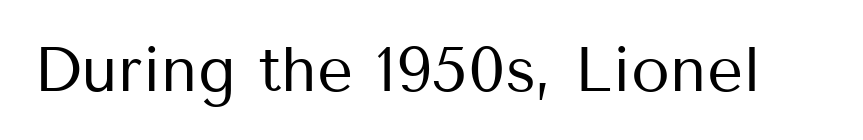
Anything drawn beneath the words? Only blank space. The rendering uses natural spacing where letterforms have individual widths. Is there any slant? The stems are plumb. The font family rendered here belongs to the sans-serif group. Summary of weight: not heavy and not bold.
